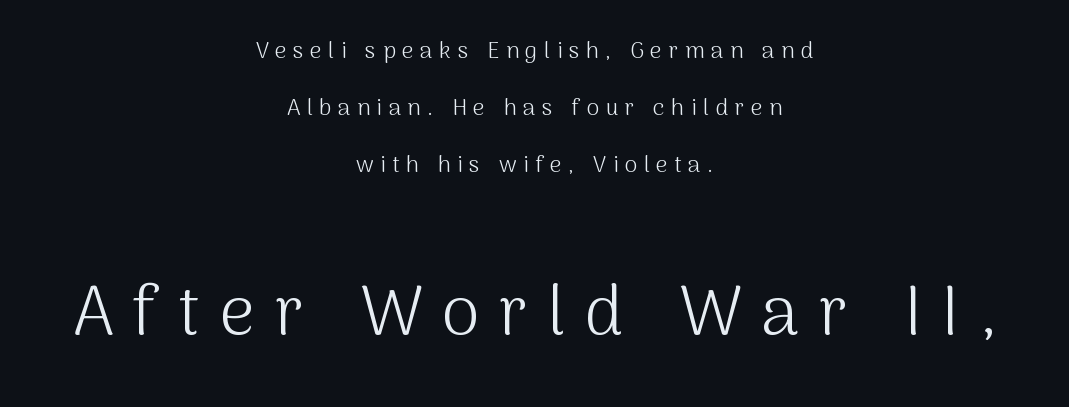
{"serif": "no", "italic": "no", "bold": "no", "weight": "light", "width": "normal", "stroke_contrast": "medium", "x_height": "medium", "monospaced": "no", "underline": "no", "align": "center", "line_spacing": "loose", "line_spacing_ratio": 2.48, "letter_spacing": "wide", "letter_spacing_em": 0.28, "larger_block": "second", "size_ratio": 3.0, "glyph_px": 69}
